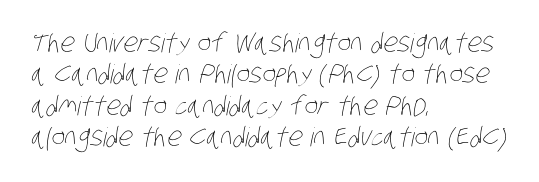
The baseline area is clear. In CSS terms this would be text-align: left. Each word holds together tightly as a unit, with standard inter-letter gaps. Letters have the restrained weight of plain body copy at most.
